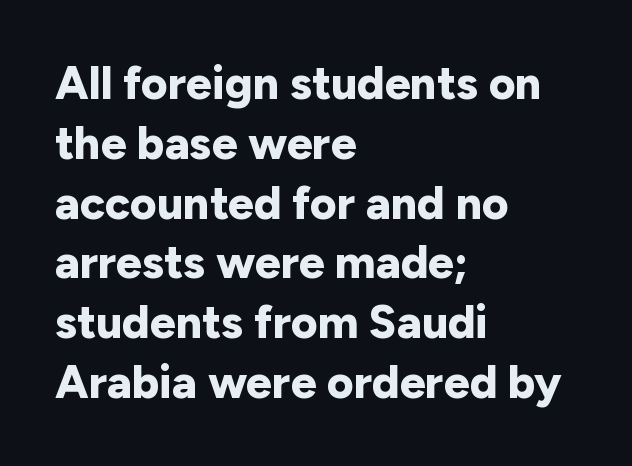
Is the letter spacing exaggerated? No — it looks like the ordinary default. Reading down the block, your eye returns to a fixed left position each line. Proportional: the letters do not fall into vertical columns. A typesetter would call this leading conventional body-copy spacing. The characters display no serif detailing; their extremities are plain.
